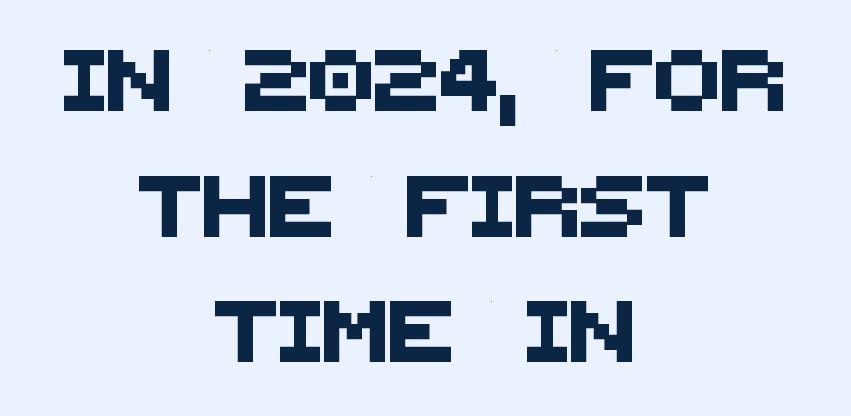
Nope, no serifs anywhere on these letters. Each row of text sits above clean, open space. Successive baselines arrive slowly, with a big drop between each. Neither beginnings nor endings align; midpoints do. This sample has the flowing, uneven cadence of proportional lettering.
